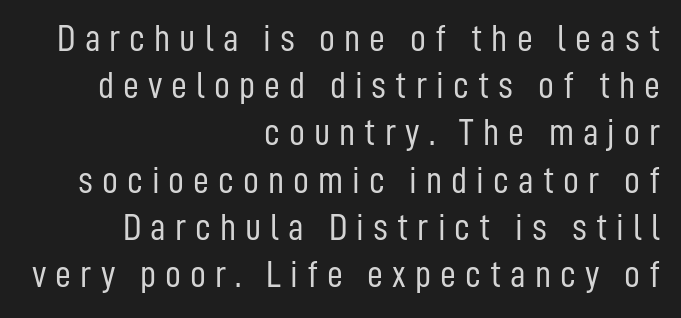
The typography opts for an upright posture over an oblique one. Does extra space separate the letters? Yes, quite a lot of it. This rendering features lettering with no underline. Teacher's note: observe the even right margin — that is flush-right alignment. Character widths vary here, with narrow letters taking less room than wide ones.
